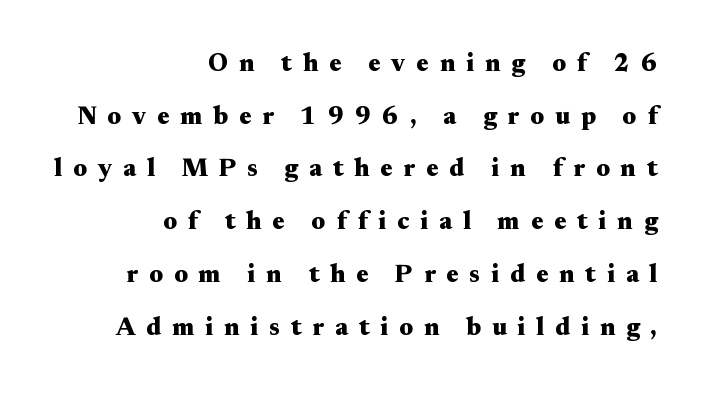
Q: Is the text bold? A: Yes.
Q: Is the text italic (slanted)? A: No, it is upright.
Q: Is the text underlined? A: No.
Q: How is the paragraph aligned? A: Right-aligned.
Q: Is the spacing between letters normal or unusually wide? A: Unusually wide.
Q: Is the spacing between lines tight, normal or loose? A: Loose.
